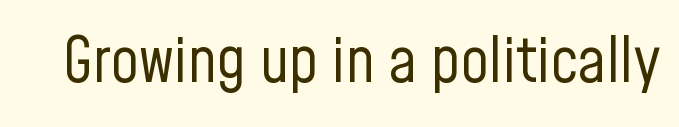
Q: Is the text bold? A: No.
Q: Is the text italic (slanted)? A: No, it is upright.
Q: Is the typeface a serif or a sans-serif typeface? A: Sans-serif.
Q: Is the text underlined? A: No.
Q: Is the spacing between letters normal or unusually wide? A: Normal.
Q: Width (condensed, normal, or wide)? A: Condensed.
Q: Stroke contrast? A: Low.
Q: x-height? A: Medium.
Q: Monospaced? A: No.
